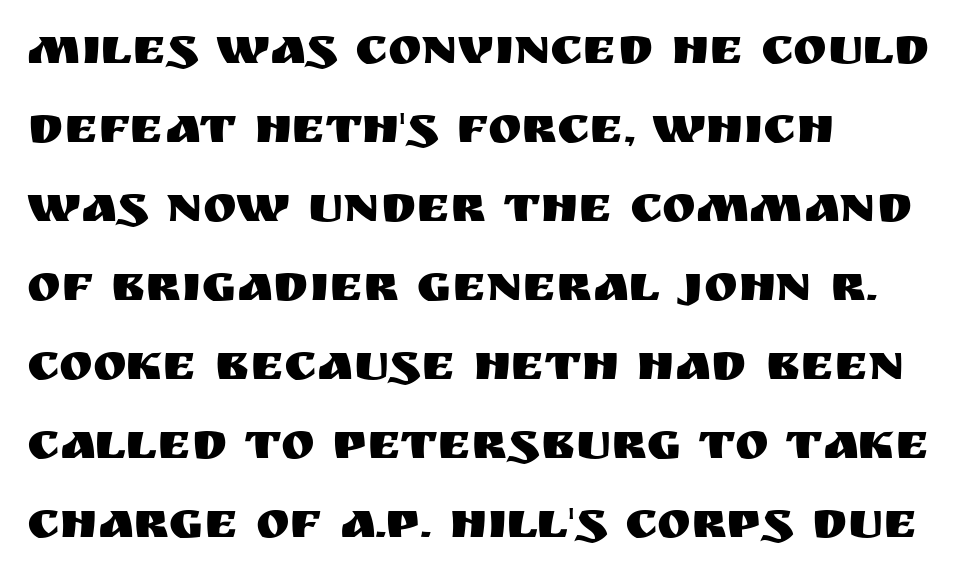
{"serif": "no", "italic": "no", "width": "normal", "stroke_contrast": "medium", "x_height": "large", "monospaced": "no", "underline": "no", "align": "left", "line_spacing": "normal", "line_spacing_ratio": 1.55, "letter_spacing": "normal", "letter_spacing_em": 0.0, "glyph_px": 51}
